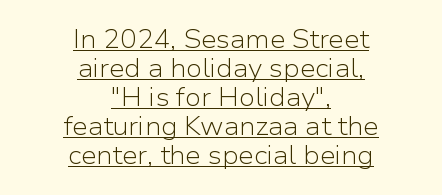
Q: Is the text bold? A: No.
Q: Is the text italic (slanted)? A: No, it is upright.
Q: Is the text underlined? A: Yes.
Q: How is the paragraph aligned? A: Centered.
Q: Is the spacing between letters normal or unusually wide? A: Normal.
